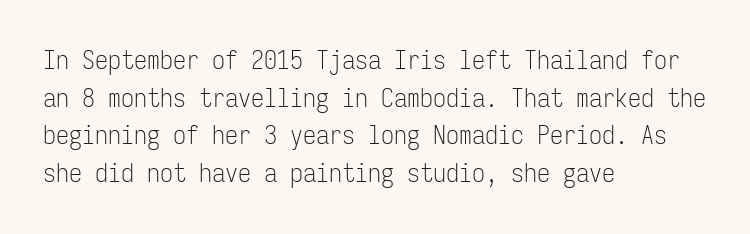
This sample is left-justified, so line endings fall wherever the words run out. Short note: letters normally spaced. These lines were composed using upright roman letters. Nothing heavy about these letters — not bold at all. The glyphs are unaccompanied by any horizontal stroke below them. Quick note: interline space is typical.
